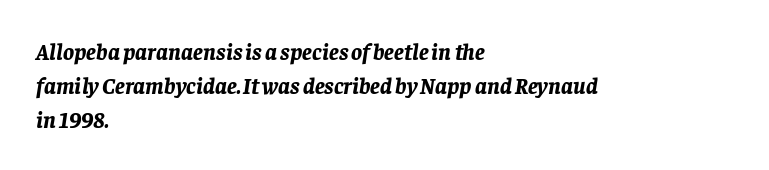
Every character sits at an angle, as italics do. The block of text has a typical density, with ordinary space between rows. Set as a true bold cut, around the 700 mark. The rendering anchors every line to the left-hand side. Standard letterfit; no display-style spreading of the glyphs. A clean baseline with only descenders dipping below it.
